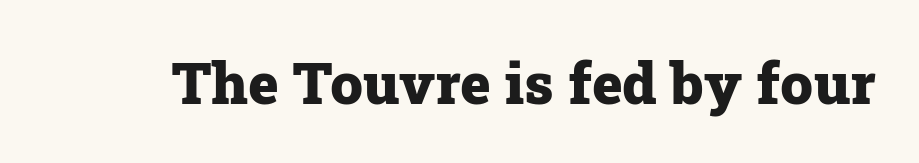
Q: Is the text bold? A: Yes.
Q: Is the text italic (slanted)? A: No, it is upright.
Q: Is the typeface a serif or a sans-serif typeface? A: Serif.
Q: Is the text underlined? A: No.
Q: Is the spacing between letters normal or unusually wide? A: Normal.
Q: Width (condensed, normal, or wide)? A: Normal.
Q: Stroke contrast? A: Low.
Q: x-height? A: Medium.
Q: Monospaced? A: No.
